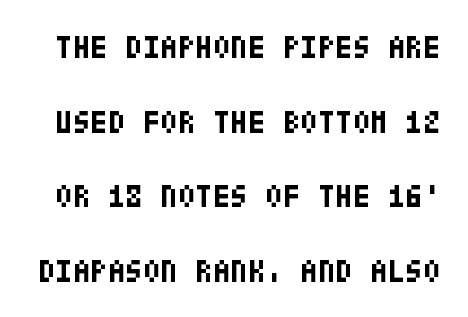
The image shows 32 px bold, condensed sans-serif type, upright; set loose line spacing (2.33x), normal letter spacing, not underlined; low stroke contrast and a large x-height.
